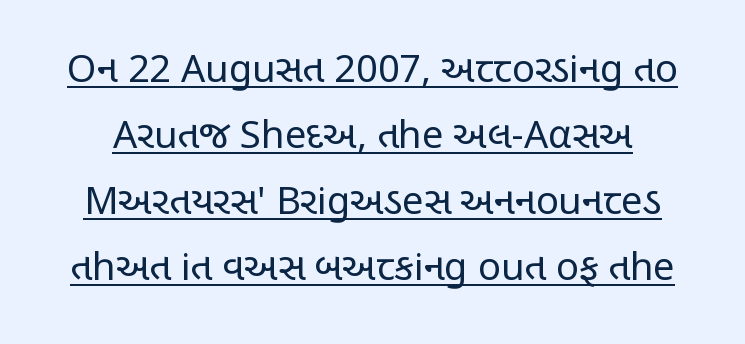
Q: Is the text bold? A: No.
Q: Is the text italic (slanted)? A: No, it is upright.
Q: Is the typeface a serif or a sans-serif typeface? A: Sans-serif.
Q: Is the text underlined? A: Yes.
Q: Is the spacing between letters normal or unusually wide? A: Normal.
Q: Width (condensed, normal, or wide)? A: Condensed.
Q: Stroke contrast? A: Low.
Q: x-height? A: Large.
Q: Monospaced? A: No.
